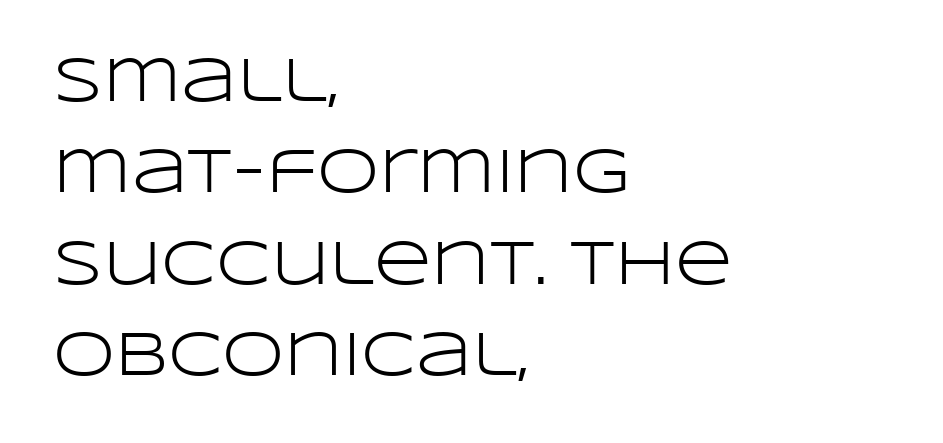
{"serif": "no", "italic": "no", "bold": "no", "weight": "light", "width": "wide", "stroke_contrast": "low", "x_height": "large", "monospaced": "no", "underline": "no", "align": "left", "line_spacing": "normal", "line_spacing_ratio": 1.45, "letter_spacing": "normal", "letter_spacing_em": 0.0, "glyph_px": 63}
